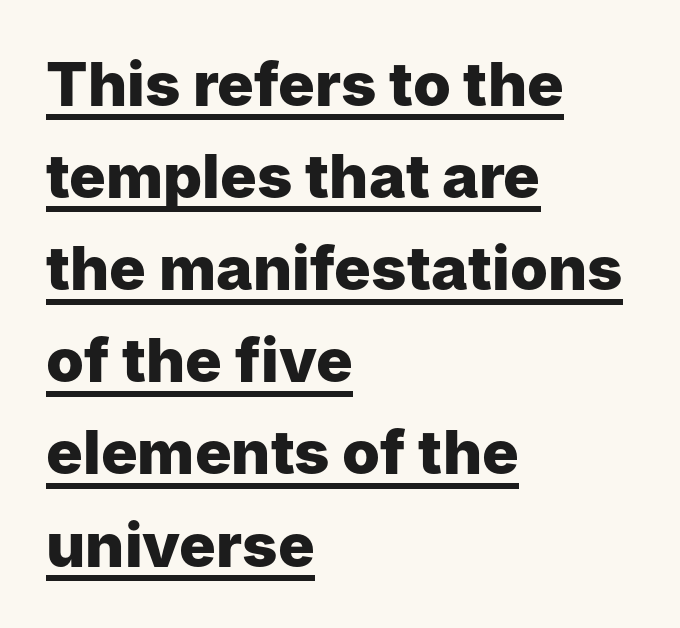
The image shows 61 px heavy sans-serif type, upright; set left-aligned, normal line spacing (1.51x), normal letter spacing, underlined; low stroke contrast and a medium x-height.
